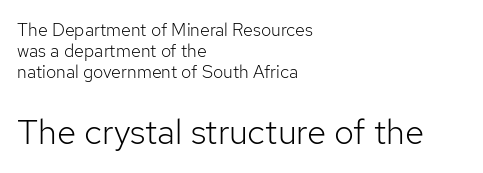
The image shows 35 px light sans-serif type, upright; set left-aligned, line spacing 1.17x, normal letter spacing, not underlined; the second (bottom) block is 1.94x larger; low stroke contrast and a medium x-height.
